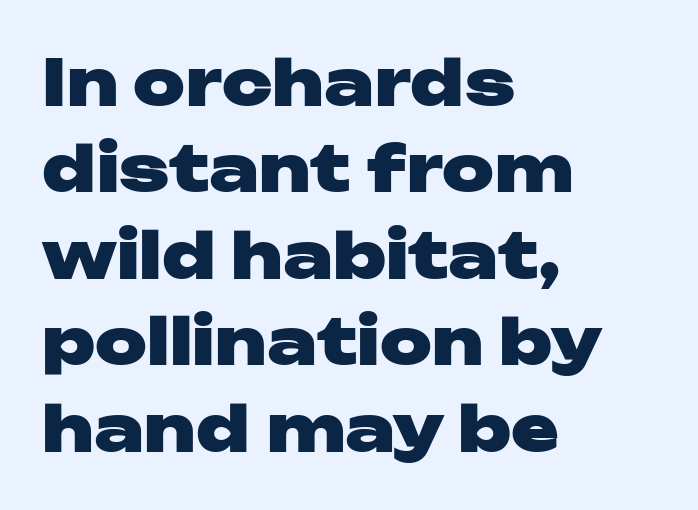
The image shows 64 px heavy, wide sans-serif type, upright; set left-aligned, normal line spacing (1.35x), normal letter spacing, not underlined; low stroke contrast and a medium x-height.
